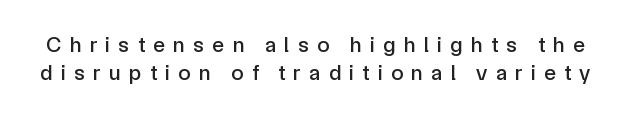
This is roman type, the default non-slanted kind. Inter-character spacing is expanded well beyond the font's built-in metrics. The block of text has a typical density, with ordinary space between rows. Underline: absent.
